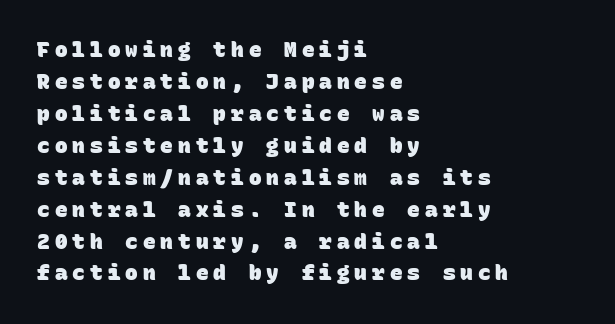
{"bold": "yes", "underline": "no", "align": "left", "line_spacing": "normal", "line_spacing_ratio": 1.52, "letter_spacing": "wide", "letter_spacing_em": 0.24, "glyph_px": 21}
